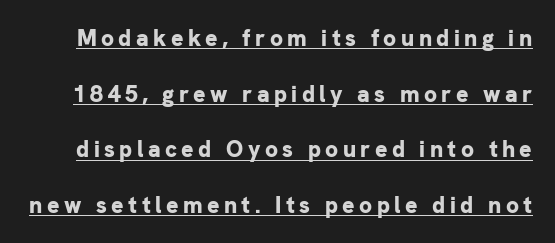
The image shows 23 px bold type, upright; set loose line spacing (2.42x), underlined.
